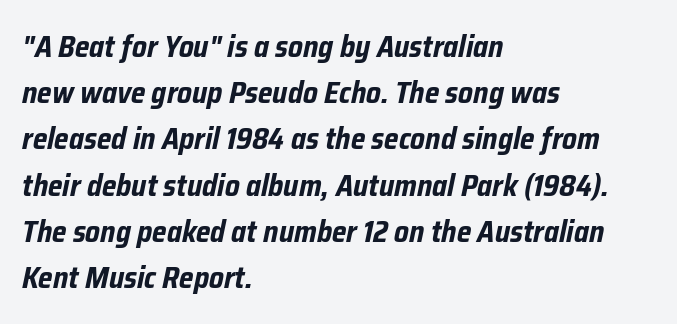
Q: Is the text bold? A: Yes.
Q: Is the text italic (slanted)? A: Yes, it leans right by about 12 degrees.
Q: Is the text underlined? A: No.
Q: How is the paragraph aligned? A: Left-aligned.
Q: Is the spacing between letters normal or unusually wide? A: Normal.
Q: Is the spacing between lines tight, normal or loose? A: Normal.
Q: Width (condensed, normal, or wide)? A: Condensed.
Q: Stroke contrast? A: Low.
Q: x-height? A: Medium.
Q: Monospaced? A: No.
